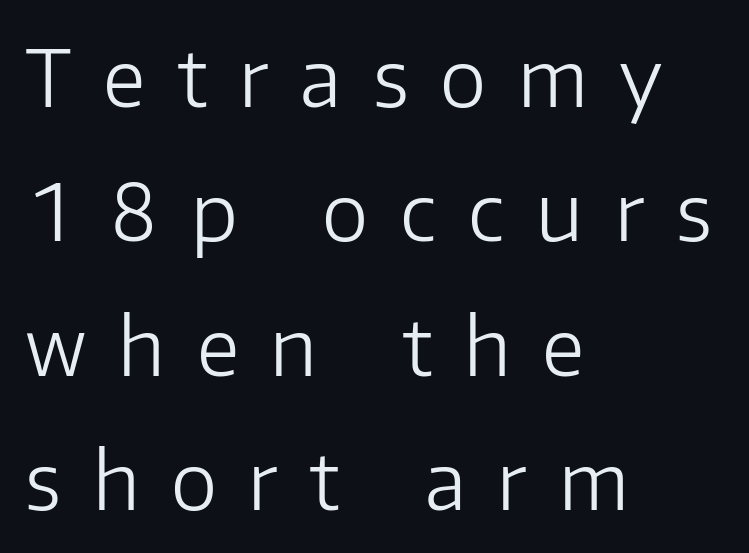
Looks like regular typesetting: each glyph gets only the width it needs. How are the letters spaced? Widely, with obvious added tracking. Letterform terminals end flat and unadorned throughout the passage. These glyphs show unthickened strokes, regular width or finer.
